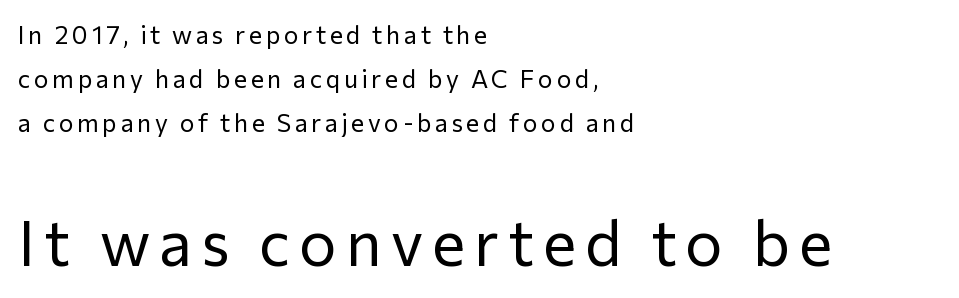
The image shows 63 px regular-weight sans-serif type, upright; set left-aligned, line spacing 1.77x, not underlined; the second (bottom) block is 2.52x larger; low stroke contrast and a medium x-height.
